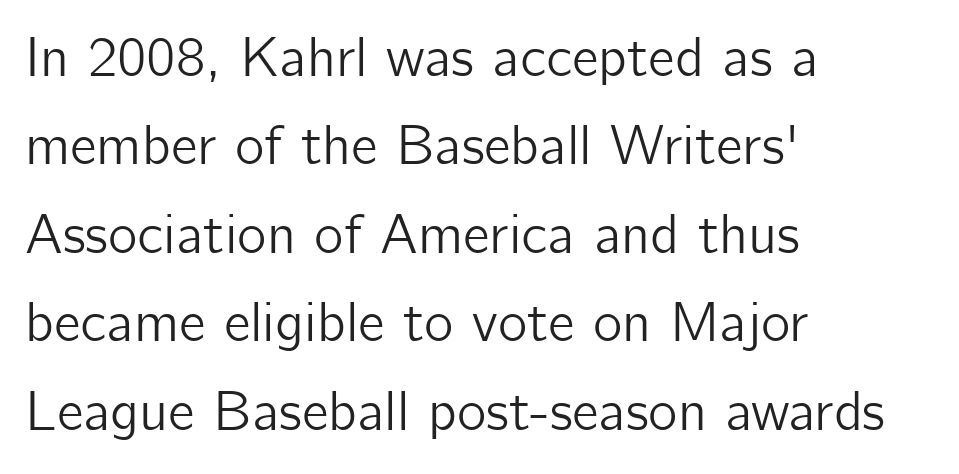
The typeface chosen for these lines omits serifs. Interline gaps are of average width in this sample. A classic flush-left, rag-right setting is used for this passage. Check the space under the baseline: it is left empty.
